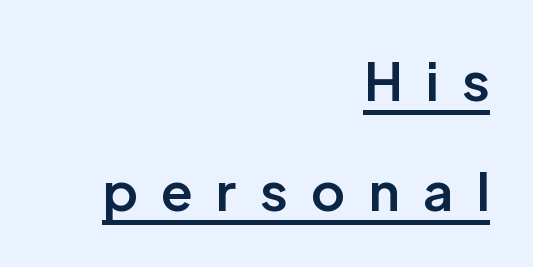
Q: Is the text bold? A: Semi-bold.
Q: Is the text italic (slanted)? A: No, it is upright.
Q: Is the typeface a serif or a sans-serif typeface? A: Sans-serif.
Q: Is the text underlined? A: Yes.
Q: How is the paragraph aligned? A: Right-aligned.
Q: Is the spacing between letters normal or unusually wide? A: Unusually wide.
Q: Is the spacing between lines tight, normal or loose? A: Loose.
Q: Width (condensed, normal, or wide)? A: Normal.
Q: Stroke contrast? A: Low.
Q: x-height? A: Medium.
Q: Monospaced? A: No.
